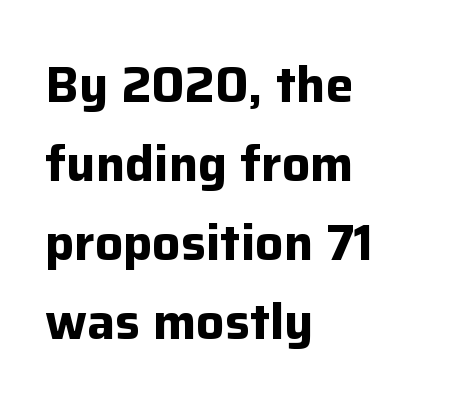
Q: Is the text bold? A: Yes.
Q: Is the text italic (slanted)? A: No, it is upright.
Q: Is the typeface a serif or a sans-serif typeface? A: Sans-serif.
Q: Is the text underlined? A: No.
Q: How is the paragraph aligned? A: Left-aligned.
Q: Is the spacing between letters normal or unusually wide? A: Normal.
Q: Is the spacing between lines tight, normal or loose? A: Normal.
Q: Width (condensed, normal, or wide)? A: Normal.
Q: Stroke contrast? A: Low.
Q: x-height? A: Medium.
Q: Monospaced? A: No.
